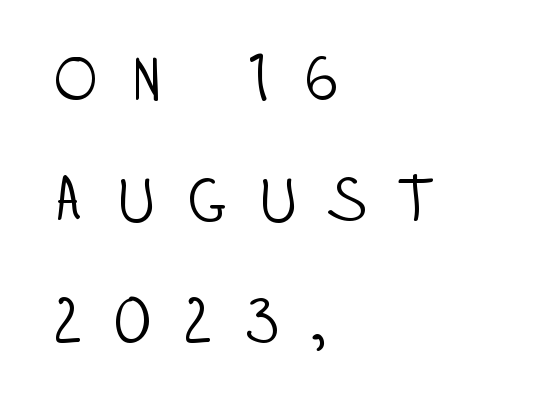
Here the glyphs are tracked loosely, breaking word shapes into spaced letters. Think standard paragraph weight, or any step lighter than that. The letters advance in unequal steps, a hallmark of proportional type. Lines of text with bare space underneath. Typographically, this falls in the sans-serif category. Honestly, the rows look like they've been pulled way apart.
